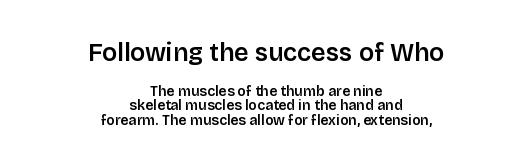
The image shows 25 px text type, upright; set centered, tight line spacing (1.01x), normal letter spacing, not underlined; the first (top) block is 1.79x larger.
